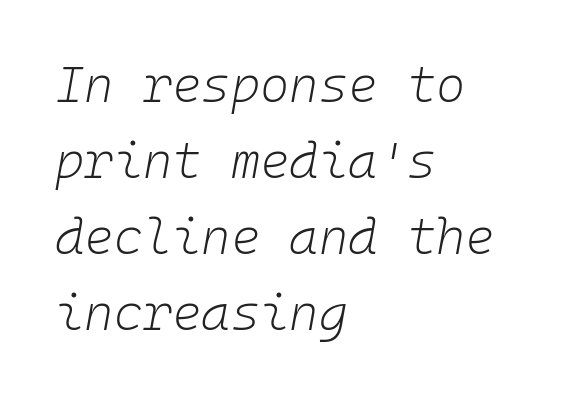
Q: Is the text bold? A: No.
Q: Is the text italic (slanted)? A: Yes, it leans right by about 10 degrees.
Q: Is the text underlined? A: No.
Q: How is the paragraph aligned? A: Left-aligned.
Q: Is the spacing between letters normal or unusually wide? A: Normal.
Q: Is the spacing between lines tight, normal or loose? A: Normal.
Q: Width (condensed, normal, or wide)? A: Normal.
Q: Stroke contrast? A: Low.
Q: x-height? A: Medium.
Q: Monospaced? A: Yes.
